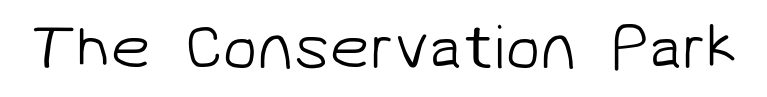
Q: Is the text bold? A: No.
Q: Is the typeface a serif or a sans-serif typeface? A: Sans-serif.
Q: Is the text underlined? A: No.
Q: Is the spacing between letters normal or unusually wide? A: Normal.
Q: Width (condensed, normal, or wide)? A: Normal.
Q: Stroke contrast? A: Low.
Q: x-height? A: Medium.
Q: Monospaced? A: No.
